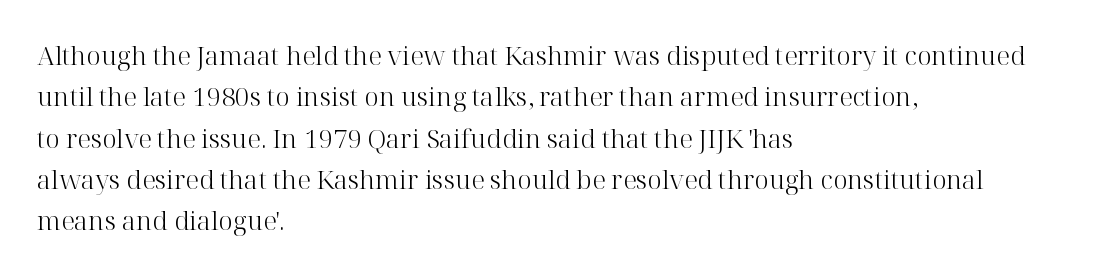
The image shows 26 px text type, upright; set left-aligned, normal line spacing (1.59x), normal letter spacing, not underlined.
